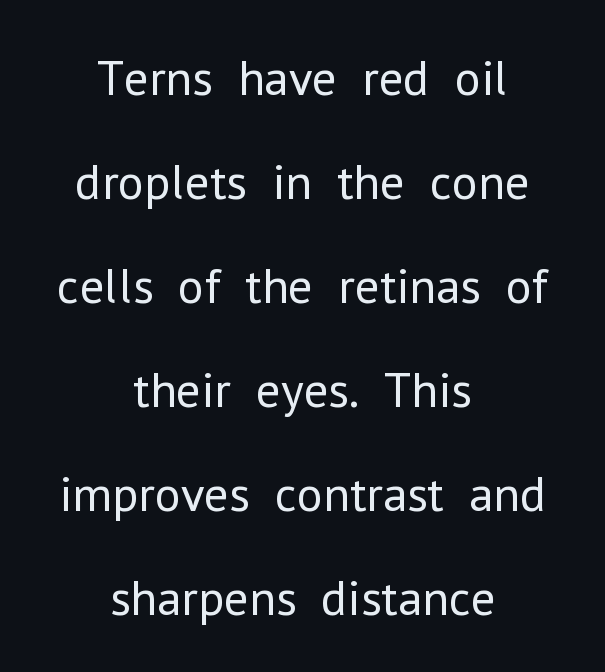
{"serif": "no", "italic": "no", "bold": "no", "weight": "regular", "width": "normal", "stroke_contrast": "low", "x_height": "medium", "monospaced": "no", "underline": "no", "align": "center", "line_spacing": "loose", "line_spacing_ratio": 2.08, "letter_spacing": "normal", "letter_spacing_em": 0.0, "glyph_px": 50}
